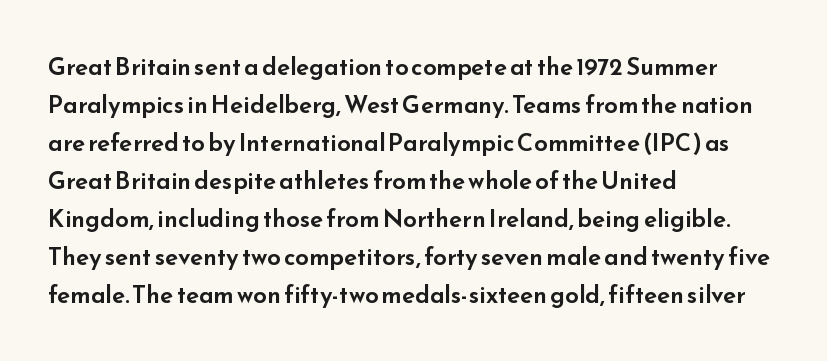
Q: Is the text italic (slanted)? A: No, it is upright.
Q: Is the text underlined? A: No.
Q: How is the paragraph aligned? A: Left-aligned.
Q: Is the spacing between letters normal or unusually wide? A: Normal.
Q: Is the spacing between lines tight, normal or loose? A: Normal.
